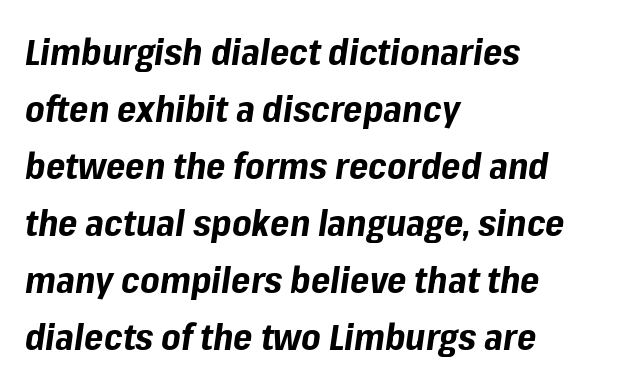
Normally led — the rows are evenly, conventionally spaced. How heavy is the stroke? Heavy — this is a bold. The passage shown is typed in a proportional face where columns would drift. In CSS terms this would be text-align: left. Glyph-to-glyph distance matches everyday printed text.
